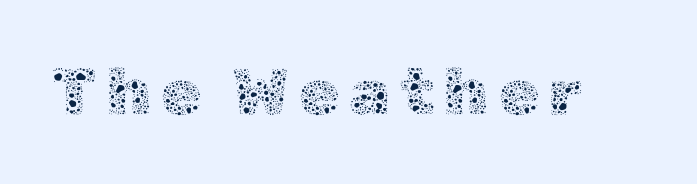
The image shows 67 px thin type, upright; set not underlined; a medium x-height.
